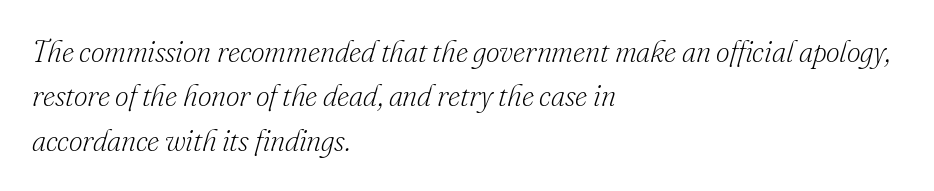
The passage is arranged the way most books set body copy — flush left. Is the stroke heavy? The answer is a plain regular-or-lighter. Anything drawn beneath the words? Only blank space. Honestly, the row spacing looks completely unremarkable.
